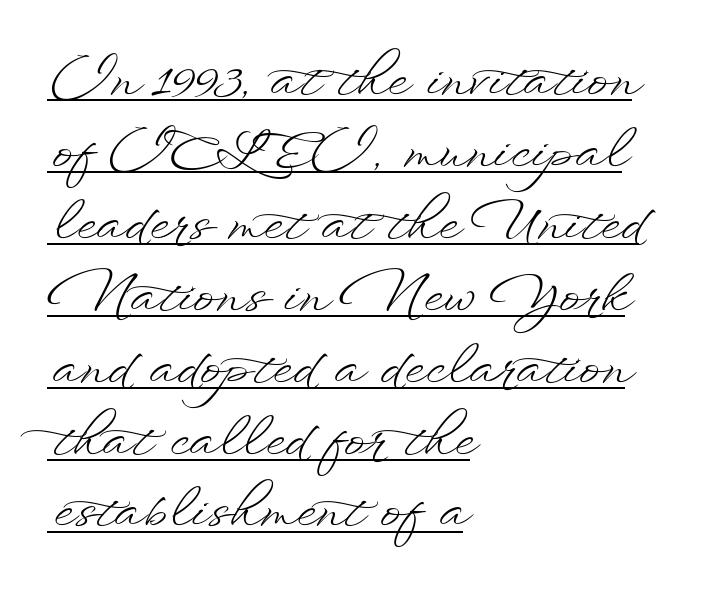
The image shows 51 px light, wide type; set left-aligned, normal line spacing (1.41x), normal letter spacing, underlined; low stroke contrast and a small x-height.
